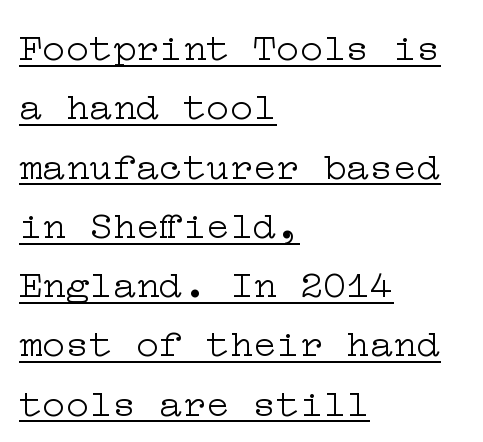
Q: Is the text bold? A: No.
Q: Is the text italic (slanted)? A: No, it is upright.
Q: Is the typeface a serif or a sans-serif typeface? A: Serif.
Q: Is the text underlined? A: Yes.
Q: How is the paragraph aligned? A: Left-aligned.
Q: Is the spacing between letters normal or unusually wide? A: Normal.
Q: Is the spacing between lines tight, normal or loose? A: Normal.
Q: Width (condensed, normal, or wide)? A: Wide.
Q: Stroke contrast? A: Low.
Q: x-height? A: Medium.
